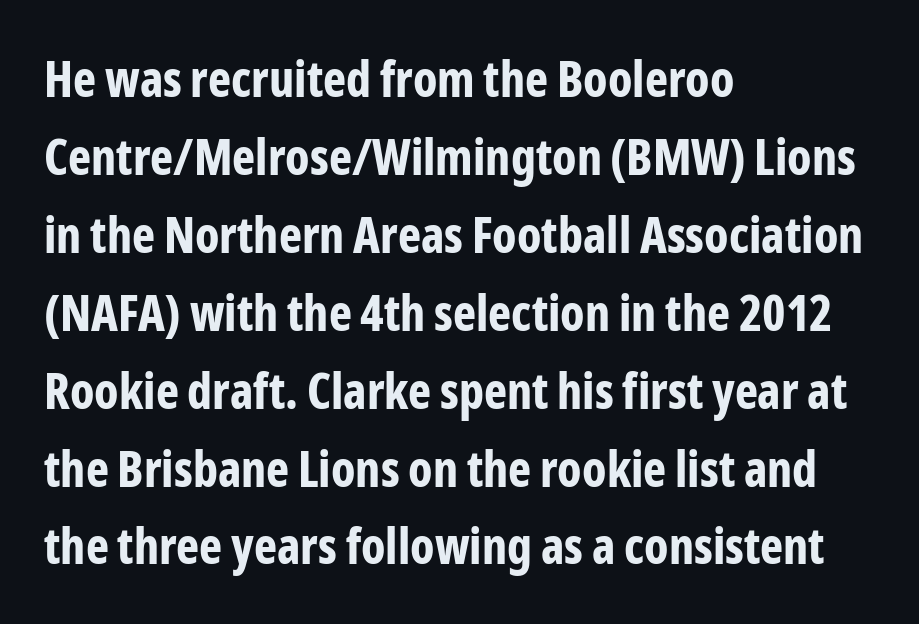
Line beginnings align vertically; line endings do not. Weight check: bold — yes, fully. Spacing between characters is what you'd get straight out of the box. This is roman type, the default non-slanted kind. A sans-serif font was chosen for this passage. The area under the type is left untouched.
